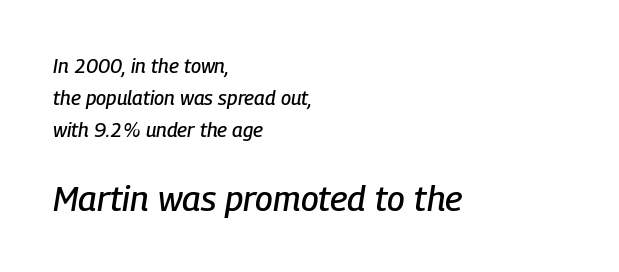
Honestly, there is no underline to notice here at all. Looks like regular typesetting: each glyph gets only the width it needs. Normally led — the rows are evenly, conventionally spaced. The text carries the slant typical of an italic or oblique font.
